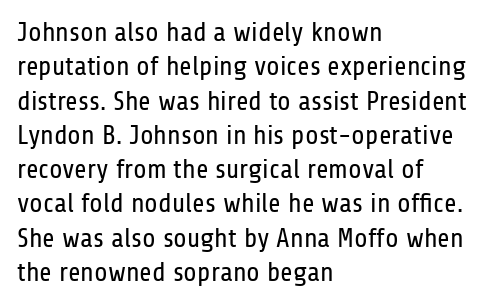
The letterforms sit at book weight or below. Honestly, the letter spacing is just normal — you wouldn't notice it. The type sits square on the baseline with zero lean. Unmarked baselines from the first word to the last. The text block is weighted toward the left margin, trailing off unevenly rightward. The designer left line spacing at the default.
